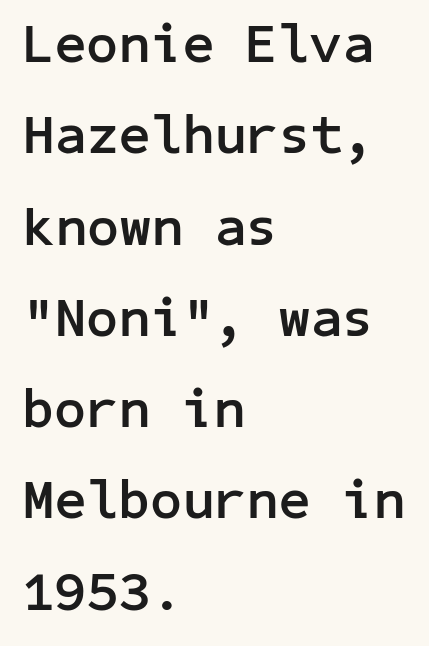
The image shows 56 px semibold sans-serif type, upright; set left-aligned, normal line spacing (1.63x), normal letter spacing, not underlined; low stroke contrast and a medium x-height.
